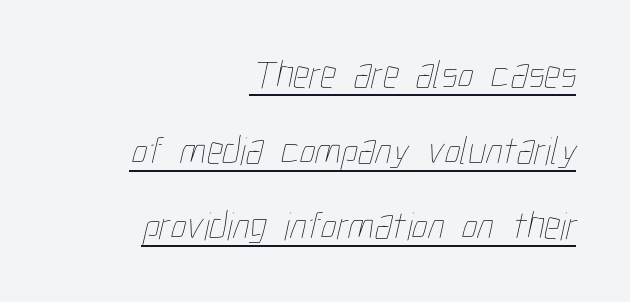
Q: Is the text bold? A: No.
Q: Is the text underlined? A: Yes.
Q: How is the paragraph aligned? A: Right-aligned.
Q: Is the spacing between letters normal or unusually wide? A: Normal.
Q: Width (condensed, normal, or wide)? A: Condensed.
Q: Stroke contrast? A: Low.
Q: x-height? A: Medium.
Q: Monospaced? A: No.
